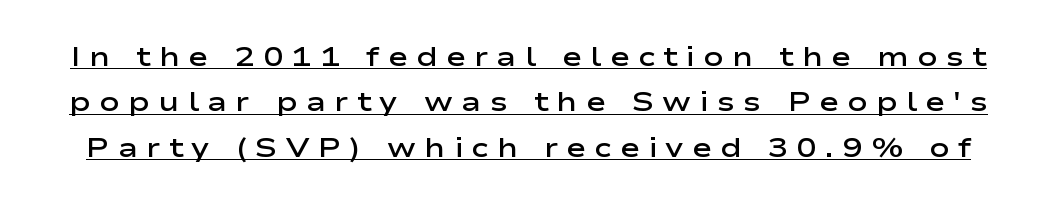
Q: Is the text bold? A: Semi-bold.
Q: Is the text italic (slanted)? A: No, it is upright.
Q: Is the text underlined? A: Yes.
Q: Is the spacing between letters normal or unusually wide? A: Unusually wide.
Q: Is the spacing between lines tight, normal or loose? A: Normal.
